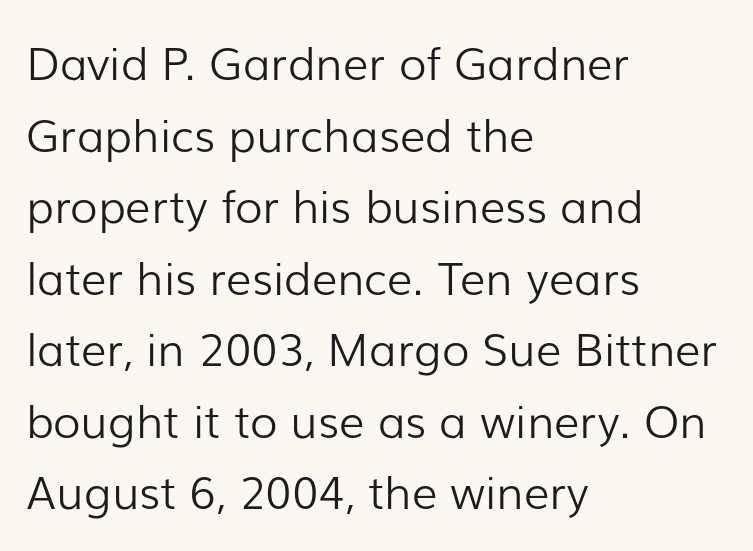
On a weight scale, this lands at 450 or below. Plain, unruled lines of type. Where is the straight margin? On the left. Leading matches the norm, producing a regular column.
